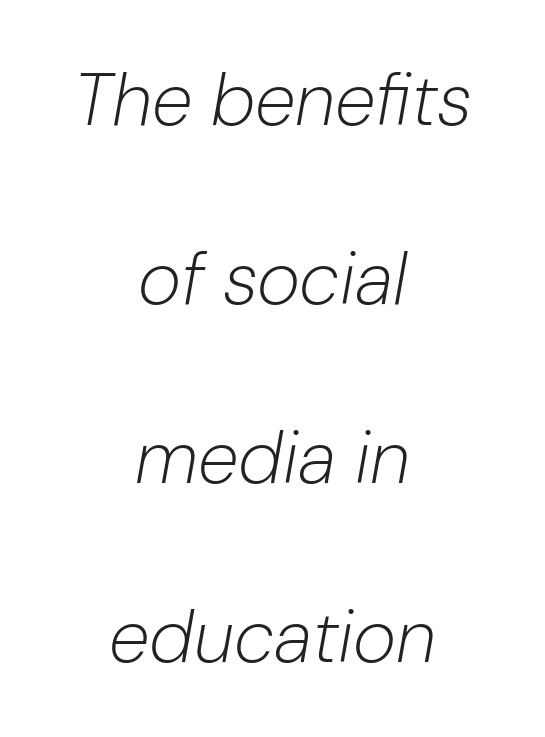
{"italic": "yes", "lean": "right", "slant_degrees": 10, "bold": "no", "weight": "light", "width": "normal", "stroke_contrast": "low", "x_height": "medium", "monospaced": "no", "underline": "no", "align": "center", "line_spacing": "loose", "line_spacing_ratio": 2.42, "letter_spacing": "normal", "letter_spacing_em": 0.0, "glyph_px": 74}
